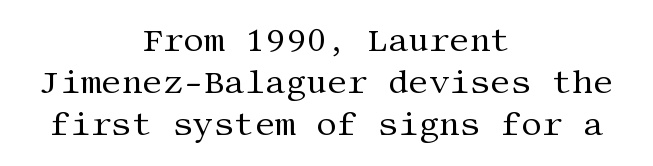
The image shows 32 px regular-weight serif type, upright; set centered, normal line spacing (1.32x), normal letter spacing, not underlined; medium stroke contrast and a large x-height.
